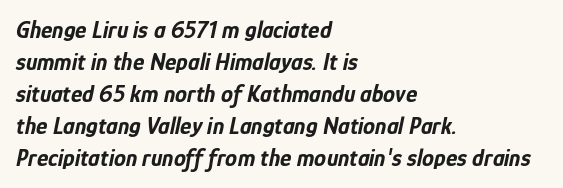
Each row of text sits above clean, open space. These lines sit exactly where default settings would place them. The whole block is typeset with a tilt. The face used here has the dense, thick strokes of a bold.
